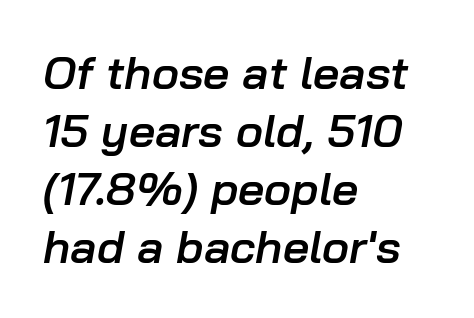
Q: Is the text bold? A: Semi-bold.
Q: Is the text italic (slanted)? A: Yes, it leans right by about 10 degrees.
Q: Is the text underlined? A: No.
Q: How is the paragraph aligned? A: Left-aligned.
Q: Is the spacing between letters normal or unusually wide? A: Normal.
Q: Is the spacing between lines tight, normal or loose? A: Normal.
Q: Width (condensed, normal, or wide)? A: Normal.
Q: Stroke contrast? A: Low.
Q: x-height? A: Medium.
Q: Monospaced? A: No.
